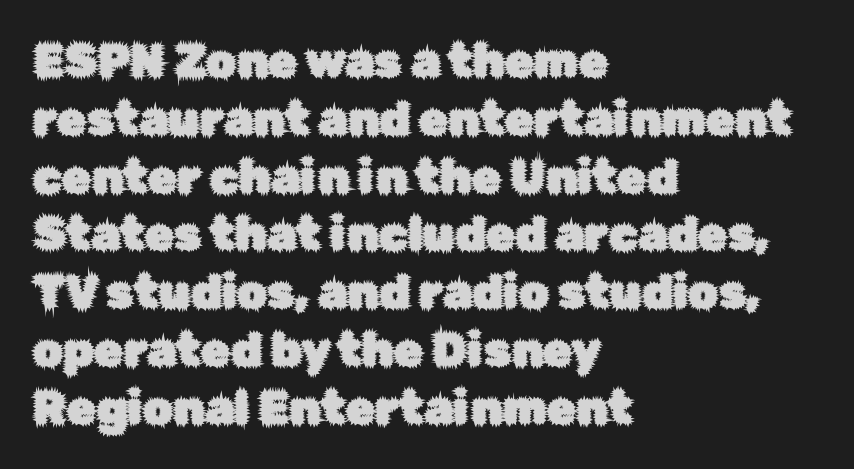
{"serif": "no", "italic": "no", "width": "normal", "stroke_contrast": "low", "x_height": "medium", "monospaced": "no", "underline": "no", "align": "left", "line_spacing_ratio": 1.23, "letter_spacing": "normal", "letter_spacing_em": 0.0, "glyph_px": 47}
